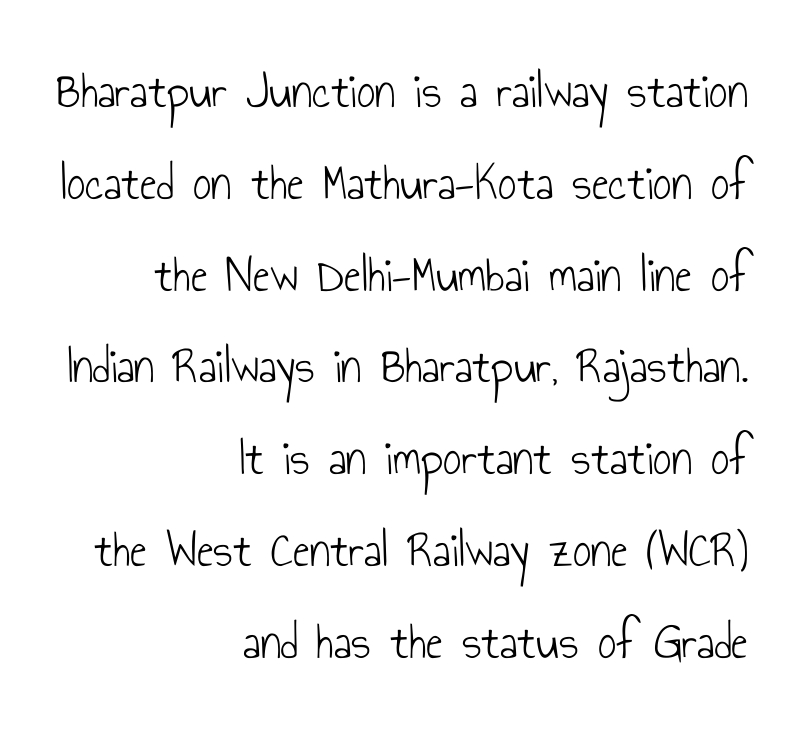
The font's upright variant was chosen for this text. The letterforms sit shoulder to shoulder at normal distance. Is the stroke heavy? The answer is a plain regular-or-lighter. Note the varied advance widths — an 'i' is clearly narrower than an 'm'. Right-aligned paragraph, ragged on the left. The words here are not underlined.
